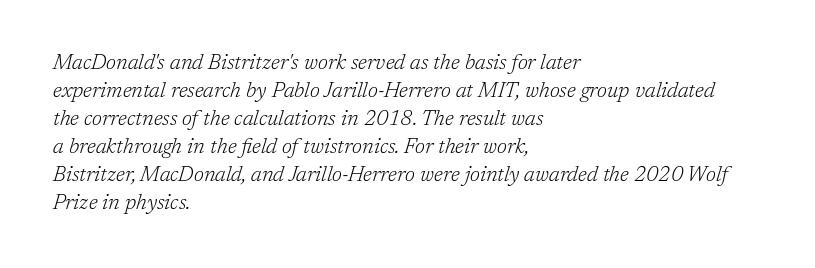
Q: Is the text bold? A: No.
Q: Is the text italic (slanted)? A: Yes, it leans right by about 17 degrees.
Q: Is the text underlined? A: No.
Q: How is the paragraph aligned? A: Left-aligned.
Q: Is the spacing between letters normal or unusually wide? A: Normal.
Q: Is the spacing between lines tight, normal or loose? A: Normal.
